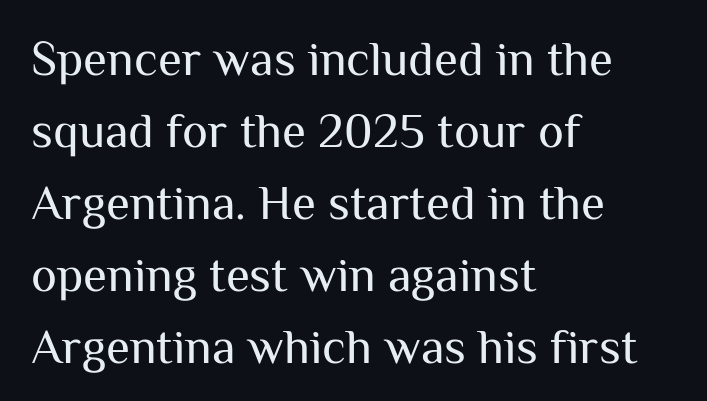
{"serif": "no", "italic": "no", "bold": "no", "weight": "regular", "width": "normal", "stroke_contrast": "medium", "x_height": "medium", "monospaced": "no", "underline": "no", "align": "left", "line_spacing": "normal", "line_spacing_ratio": 1.47, "letter_spacing": "normal", "letter_spacing_em": 0.0, "glyph_px": 49}
